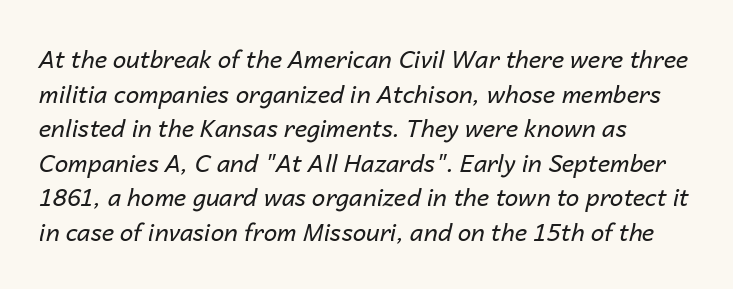
The words here are not underlined. Notice how the stems are inclined rather than vertical — that's the hallmark of italics. The passage shown has conventional tracking throughout. The vertical gap from one line to the next is medium. Which margin do the lines hug? The left one — the right edge is uneven.
